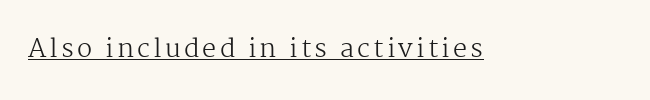
{"italic": "no", "bold": "no", "underline": "yes", "glyph_px": 25}
